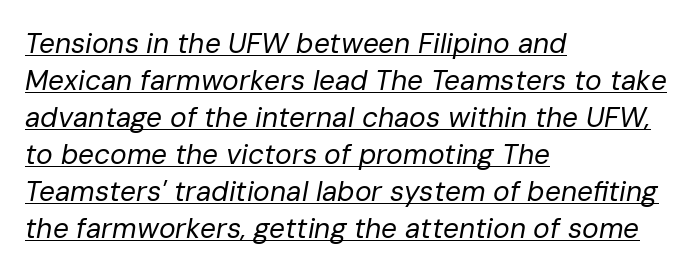
Q: Is the text bold? A: No.
Q: Is the text italic (slanted)? A: Yes, it leans right by about 10 degrees.
Q: Is the text underlined? A: Yes.
Q: How is the paragraph aligned? A: Left-aligned.
Q: Is the spacing between letters normal or unusually wide? A: Normal.
Q: Is the spacing between lines tight, normal or loose? A: Normal.
Q: Width (condensed, normal, or wide)? A: Normal.
Q: Stroke contrast? A: Low.
Q: x-height? A: Medium.
Q: Monospaced? A: No.
